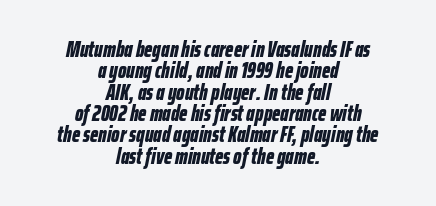
The image shows 22 px bold type, italic (leaning right); set centered, tight line spacing (0.97x), normal letter spacing, not underlined.
